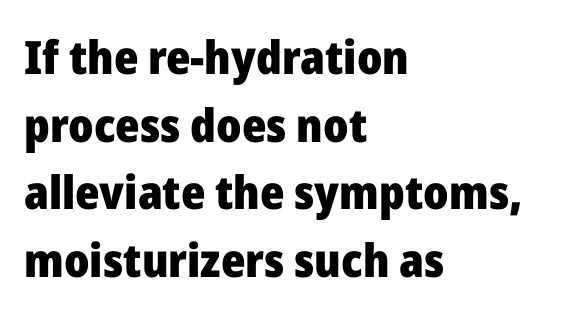
{"serif": "no", "italic": "no", "bold": "yes", "weight": "heavy", "width": "normal", "stroke_contrast": "low", "x_height": "medium", "monospaced": "no", "underline": "no", "align": "left", "line_spacing": "normal", "line_spacing_ratio": 1.47, "letter_spacing": "normal", "letter_spacing_em": 0.0, "glyph_px": 46}
